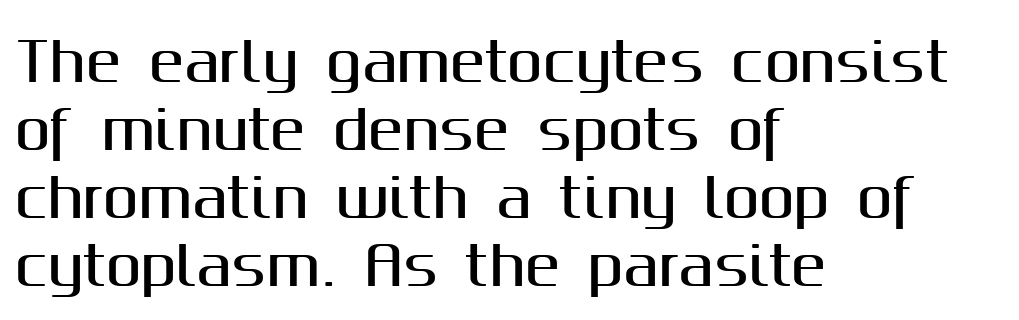
Q: Is the text italic (slanted)? A: No, it is upright.
Q: Is the typeface a serif or a sans-serif typeface? A: Sans-serif.
Q: Is the text underlined? A: No.
Q: How is the paragraph aligned? A: Left-aligned.
Q: Is the spacing between letters normal or unusually wide? A: Normal.
Q: Is the spacing between lines tight, normal or loose? A: Normal.
Q: Width (condensed, normal, or wide)? A: Normal.
Q: Stroke contrast? A: Medium.
Q: x-height? A: Medium.
Q: Monospaced? A: No.
